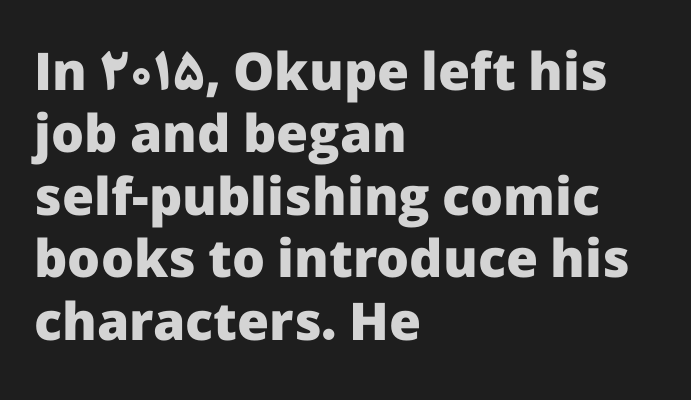
The image shows 52 px heavy sans-serif type, upright; set left-aligned, line spacing 1.2x, normal letter spacing, not underlined; low stroke contrast and a medium x-height.
